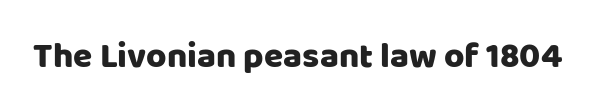
The image shows 35 px sans-serif type, upright; set normal letter spacing, not underlined; low stroke contrast and a large x-height.
